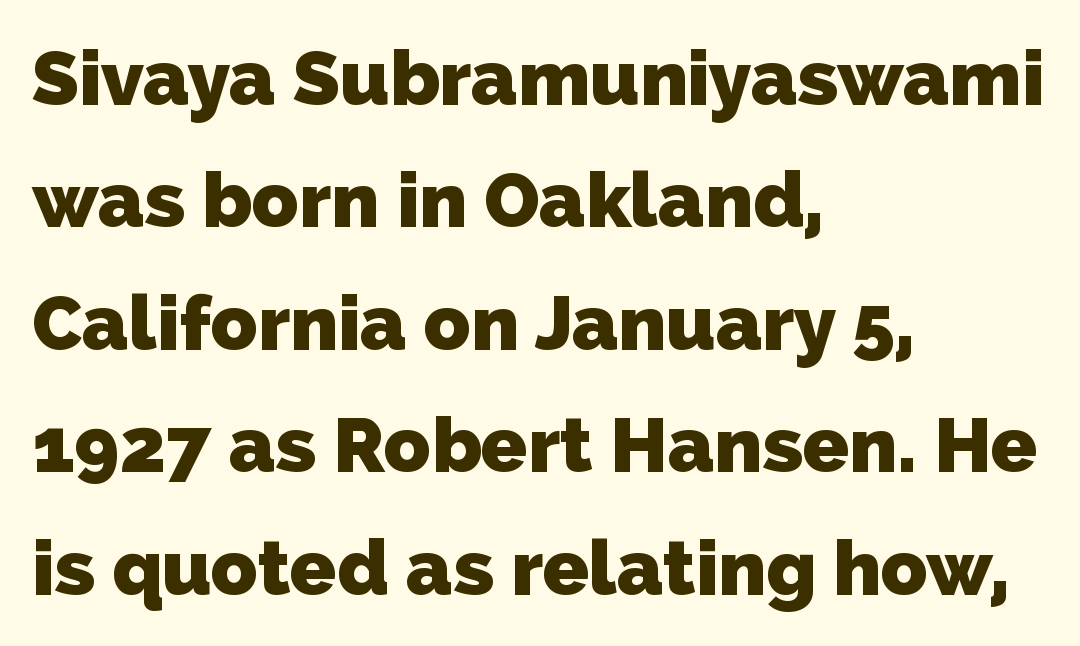
{"serif": "no", "bold": "yes", "weight": "heavy", "width": "normal", "stroke_contrast": "low", "x_height": "medium", "monospaced": "no", "underline": "no", "align": "left", "line_spacing": "normal", "line_spacing_ratio": 1.59, "letter_spacing": "normal", "letter_spacing_em": 0.0, "glyph_px": 77}
